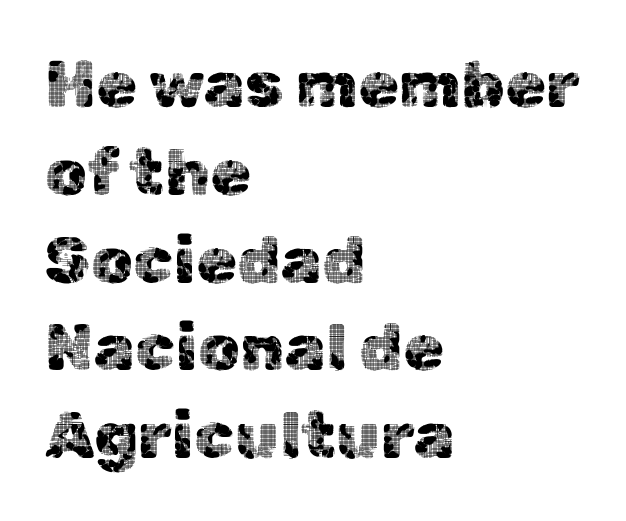
The image shows 66 px sans-serif type, upright; set left-aligned, normal line spacing (1.33x), normal letter spacing, not underlined; a medium x-height.
